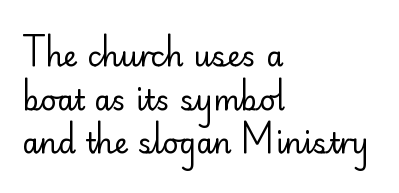
Q: Is the text bold? A: No.
Q: Is the text italic (slanted)? A: No, it is upright.
Q: Is the typeface a serif or a sans-serif typeface? A: Sans-serif.
Q: Is the text underlined? A: No.
Q: How is the paragraph aligned? A: Left-aligned.
Q: Is the spacing between letters normal or unusually wide? A: Normal.
Q: Is the spacing between lines tight, normal or loose? A: Normal.
Q: Width (condensed, normal, or wide)? A: Normal.
Q: Stroke contrast? A: Low.
Q: x-height? A: Small.
Q: Monospaced? A: No.
